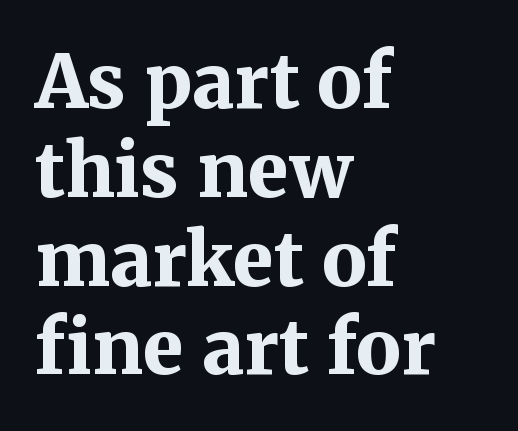
The image shows 74 px bold serif type, upright; set left-aligned, line spacing 1.2x, normal letter spacing, not underlined; medium stroke contrast and a medium x-height.
